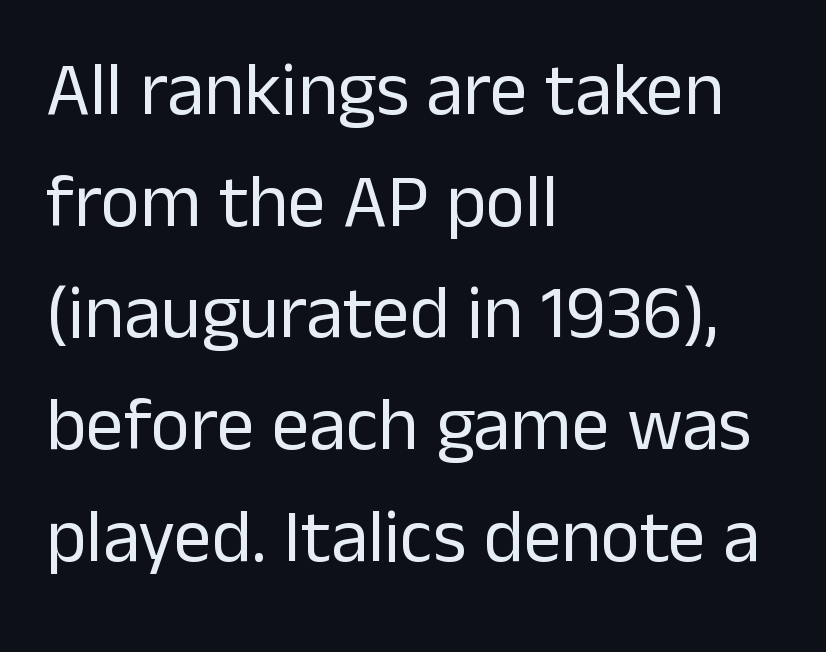
The image shows 75 px regular-weight sans-serif type, upright; set left-aligned, normal line spacing (1.49x), normal letter spacing, not underlined; low stroke contrast and a medium x-height.
